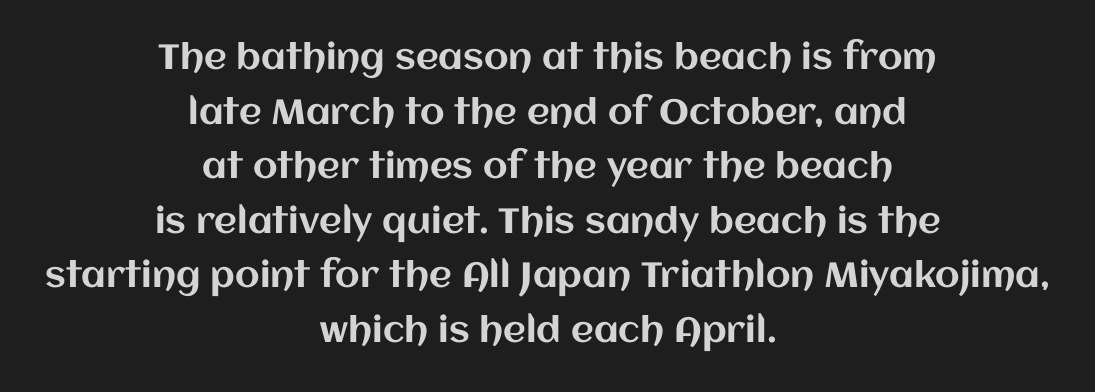
Q: Is the text italic (slanted)? A: No, it is upright.
Q: Is the text underlined? A: No.
Q: How is the paragraph aligned? A: Centered.
Q: Is the spacing between letters normal or unusually wide? A: Normal.
Q: Is the spacing between lines tight, normal or loose? A: Normal.
Q: Width (condensed, normal, or wide)? A: Normal.
Q: Stroke contrast? A: Medium.
Q: x-height? A: Large.
Q: Monospaced? A: No.
